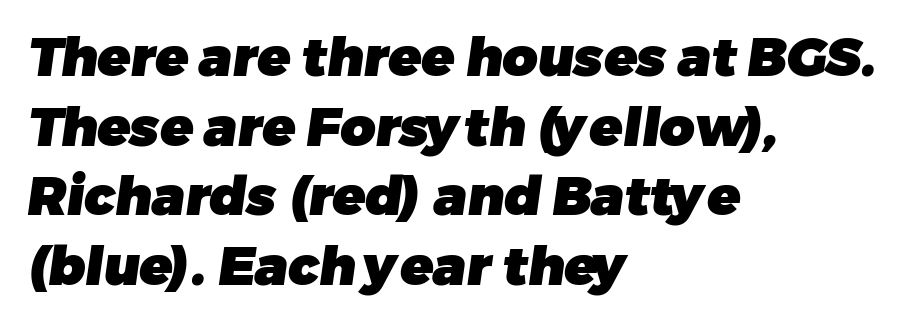
Q: Is the text bold? A: Yes.
Q: Is the typeface a serif or a sans-serif typeface? A: Sans-serif.
Q: Is the text underlined? A: No.
Q: How is the paragraph aligned? A: Left-aligned.
Q: Is the spacing between letters normal or unusually wide? A: Normal.
Q: Is the spacing between lines tight, normal or loose? A: Normal.
Q: Width (condensed, normal, or wide)? A: Normal.
Q: Stroke contrast? A: Low.
Q: x-height? A: Medium.
Q: Monospaced? A: No.
